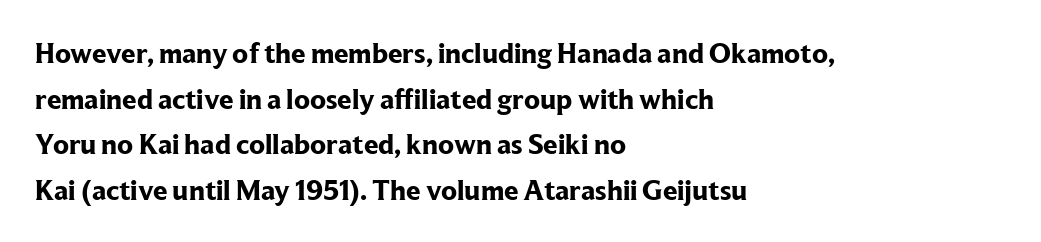
Q: Is the text bold? A: Yes.
Q: Is the text italic (slanted)? A: No, it is upright.
Q: Is the typeface a serif or a sans-serif typeface? A: Serif.
Q: Is the text underlined? A: No.
Q: How is the paragraph aligned? A: Left-aligned.
Q: Is the spacing between letters normal or unusually wide? A: Normal.
Q: Is the spacing between lines tight, normal or loose? A: Normal.
Q: Width (condensed, normal, or wide)? A: Normal.
Q: Stroke contrast? A: Low.
Q: x-height? A: Medium.
Q: Monospaced? A: No.
